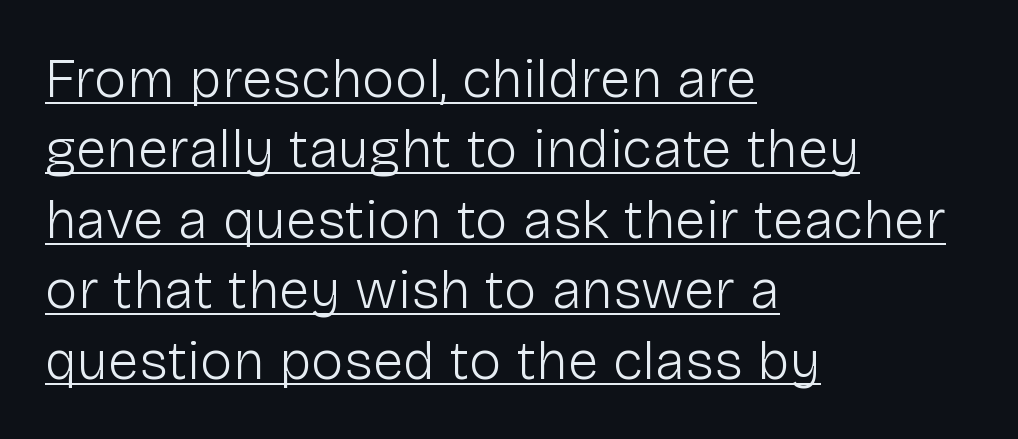
Q: Is the text bold? A: No.
Q: Is the text italic (slanted)? A: No, it is upright.
Q: Is the typeface a serif or a sans-serif typeface? A: Sans-serif.
Q: Is the text underlined? A: Yes.
Q: How is the paragraph aligned? A: Left-aligned.
Q: Is the spacing between letters normal or unusually wide? A: Normal.
Q: Is the spacing between lines tight, normal or loose? A: Normal.
Q: Width (condensed, normal, or wide)? A: Normal.
Q: Stroke contrast? A: Low.
Q: x-height? A: Medium.
Q: Monospaced? A: No.
